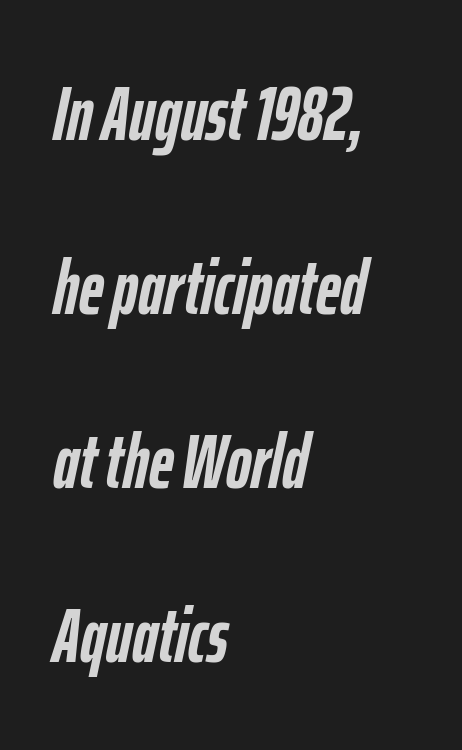
{"italic": "yes", "lean": "right", "slant_degrees": 12, "bold": "yes", "weight": "semibold", "width": "condensed", "stroke_contrast": "low", "x_height": "medium", "monospaced": "no", "underline": "no", "align": "left", "line_spacing": "loose", "line_spacing_ratio": 2.29, "letter_spacing": "normal", "letter_spacing_em": 0.0, "glyph_px": 76}
